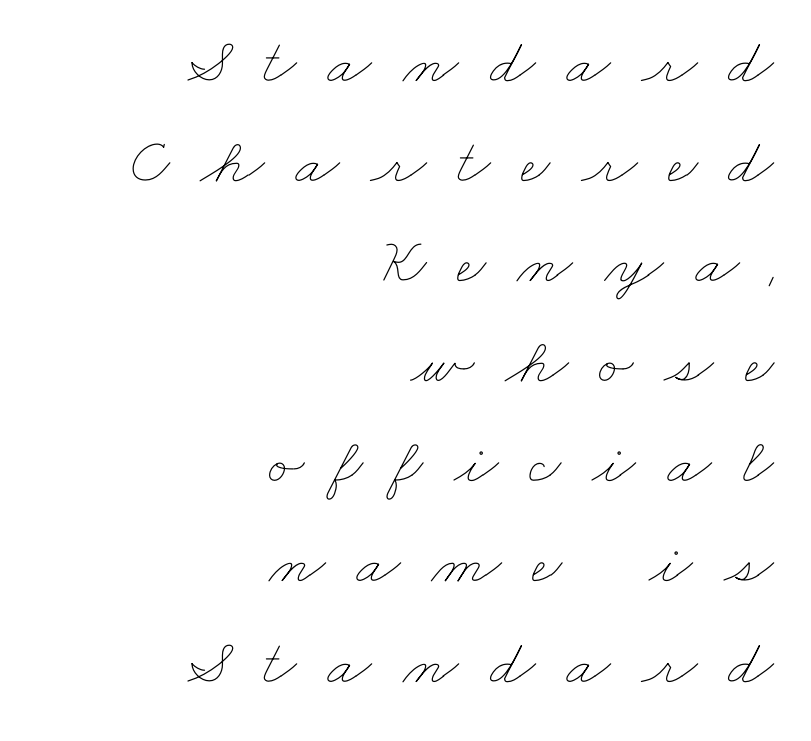
Q: Is the text bold? A: No.
Q: Is the text underlined? A: No.
Q: How is the paragraph aligned? A: Right-aligned.
Q: Is the spacing between letters normal or unusually wide? A: Unusually wide.
Q: Is the spacing between lines tight, normal or loose? A: Normal.
Q: Width (condensed, normal, or wide)? A: Wide.
Q: Stroke contrast? A: Low.
Q: x-height? A: Small.
Q: Monospaced? A: No.
